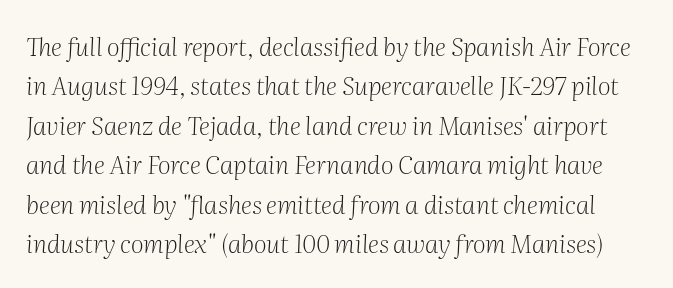
Q: Is the text bold? A: No.
Q: Is the text italic (slanted)? A: Yes, it leans right by about 2 degrees.
Q: Is the text underlined? A: No.
Q: Is the spacing between letters normal or unusually wide? A: Normal.
Q: Is the spacing between lines tight, normal or loose? A: Normal.
